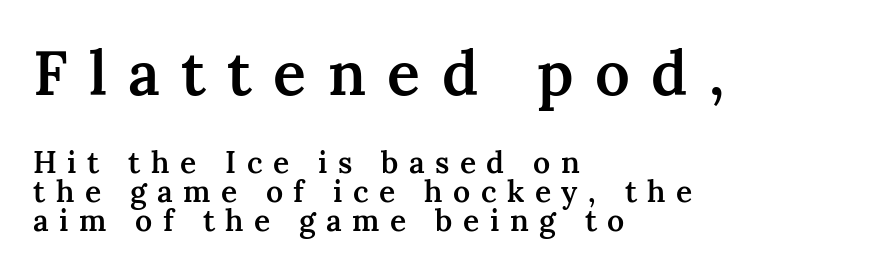
{"serif": "yes", "italic": "no", "bold": "semi", "weight": "semibold", "width": "normal", "stroke_contrast": "medium", "x_height": "medium", "monospaced": "no", "underline": "no", "align": "left", "line_spacing": "tight", "line_spacing_ratio": 0.98, "letter_spacing": "wide", "letter_spacing_em": 0.35, "larger_block": "first", "size_ratio": 2.03, "glyph_px": 61}
